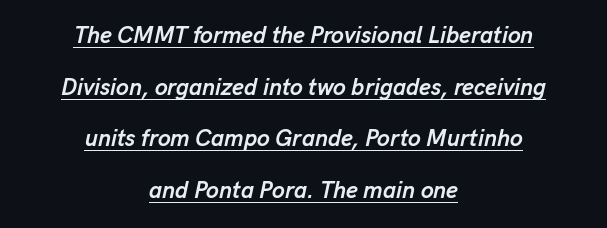
The image shows 23 px bold type, italic (leaning right); set centered, loose line spacing (2.25x), normal letter spacing, underlined.
